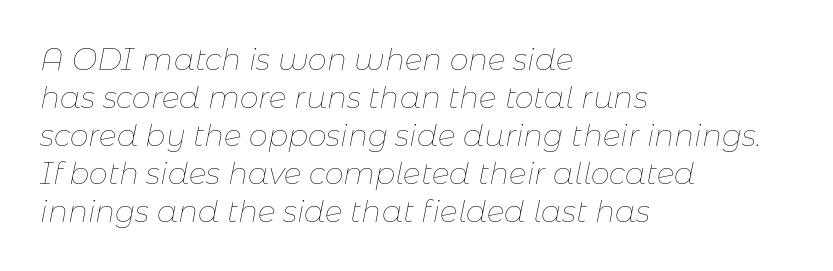
{"italic": "yes", "lean": "right", "slant_degrees": 11, "bold": "no", "weight": "thin", "width": "normal", "stroke_contrast": "low", "x_height": "medium", "monospaced": "no", "underline": "no", "align": "left", "line_spacing": "normal", "line_spacing_ratio": 1.27, "letter_spacing": "normal", "letter_spacing_em": 0.0, "glyph_px": 30}
